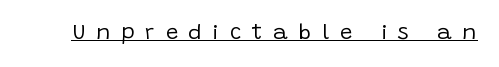
The image shows 22 px text type, upright; set unusually wide letter spacing (+0.49 em), underlined.
